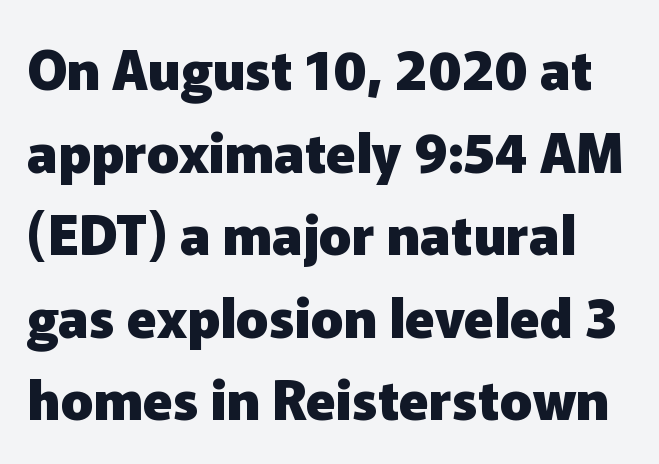
{"serif": "no", "italic": "no", "bold": "yes", "weight": "heavy", "width": "normal", "stroke_contrast": "low", "x_height": "medium", "monospaced": "no", "underline": "no", "line_spacing": "normal", "line_spacing_ratio": 1.53, "letter_spacing": "normal", "letter_spacing_em": 0.0, "glyph_px": 54}
